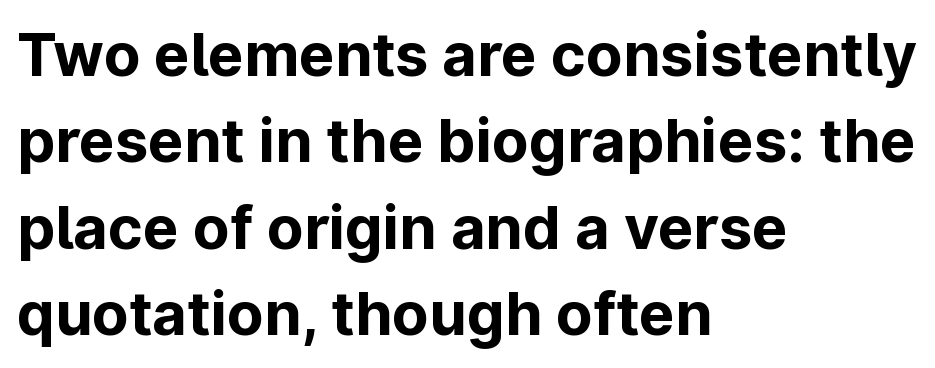
Nothing sits at the stroke ends, so this counts as sans-serif. A student would call this left alignment; a typographer would say flush left, rag right. The specimen omits any rule beneath the text block's lines. The letterforms sit shoulder to shoulder at normal distance.
